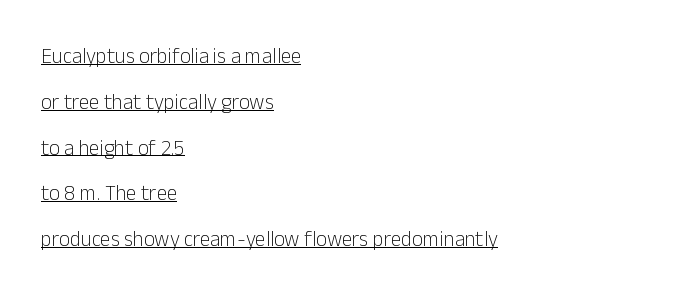
{"italic": "no", "bold": "no", "underline": "yes", "align": "left", "line_spacing": "loose", "line_spacing_ratio": 2.18, "letter_spacing": "normal", "letter_spacing_em": 0.0, "glyph_px": 21}
